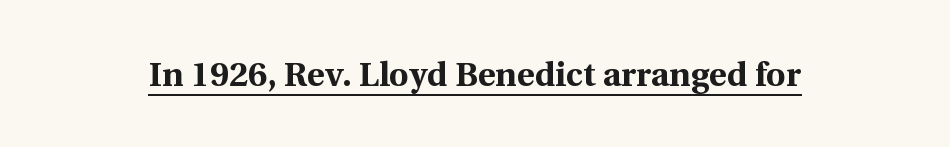
The image shows 34 px bold serif type, upright; set normal letter spacing, underlined; a medium x-height.
